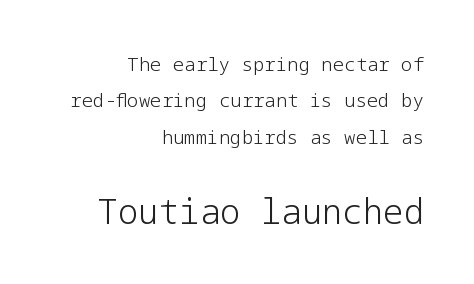
The image shows 34 px light sans-serif type, upright; set right-aligned, loose line spacing (1.92x), normal letter spacing, not underlined; the second (bottom) block is 1.79x larger; low stroke contrast and a medium x-height.
